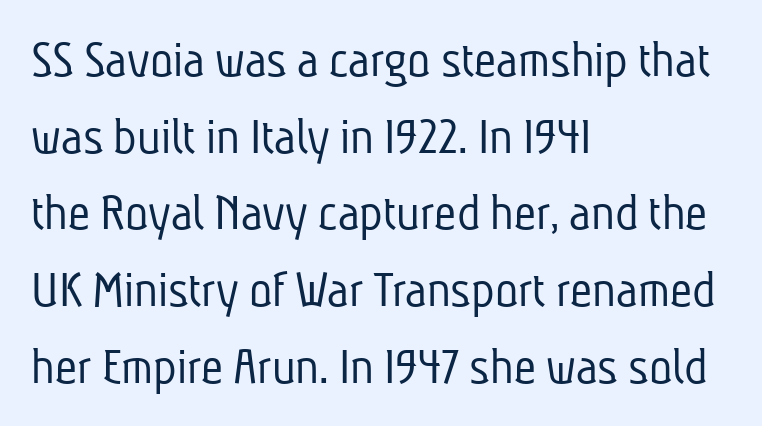
{"serif": "no", "bold": "no", "weight": "light", "width": "condensed", "stroke_contrast": "low", "x_height": "medium", "monospaced": "no", "underline": "no", "align": "left", "line_spacing": "normal", "line_spacing_ratio": 1.42, "letter_spacing": "normal", "letter_spacing_em": 0.0, "glyph_px": 54}
